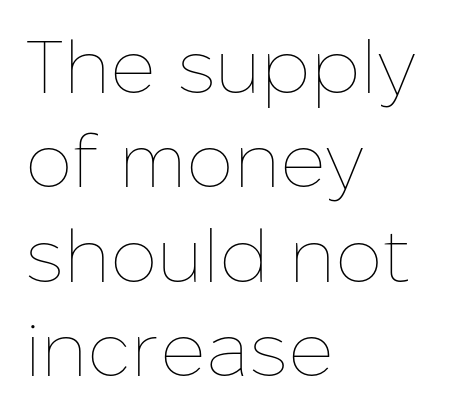
The image shows 75 px thin type, upright; set left-aligned, normal line spacing (1.26x), normal letter spacing, not underlined; low stroke contrast and a medium x-height.
